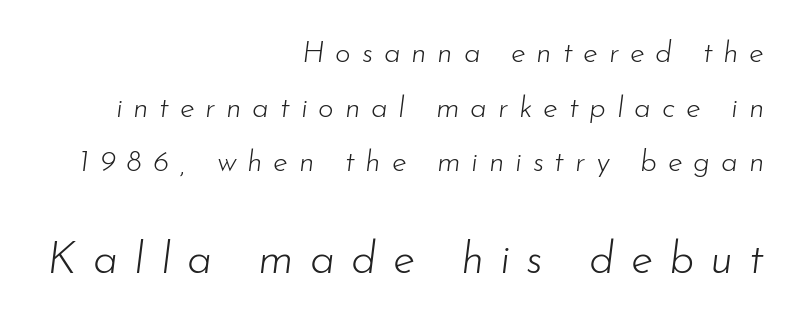
Q: Is the text bold? A: No.
Q: Is the text italic (slanted)? A: Yes, it leans right by about 7 degrees.
Q: Is the text underlined? A: No.
Q: How is the paragraph aligned? A: Right-aligned.
Q: Is the spacing between letters normal or unusually wide? A: Unusually wide.
Q: Which block of text is set in a larger size, the first (top) or the second (bottom)? A: The second (bottom) one.
Q: Width (condensed, normal, or wide)? A: Normal.
Q: Stroke contrast? A: Low.
Q: x-height? A: Small.
Q: Monospaced? A: No.
